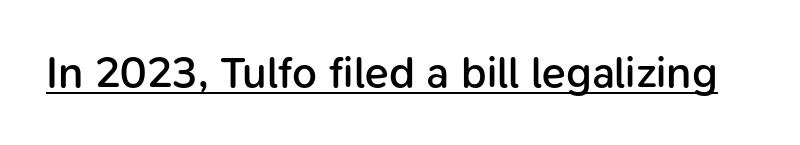
Q: Is the text bold? A: Semi-bold.
Q: Is the text italic (slanted)? A: No, it is upright.
Q: Is the typeface a serif or a sans-serif typeface? A: Sans-serif.
Q: Is the text underlined? A: Yes.
Q: Is the spacing between letters normal or unusually wide? A: Normal.
Q: Width (condensed, normal, or wide)? A: Normal.
Q: Stroke contrast? A: Low.
Q: x-height? A: Medium.
Q: Monospaced? A: No.
